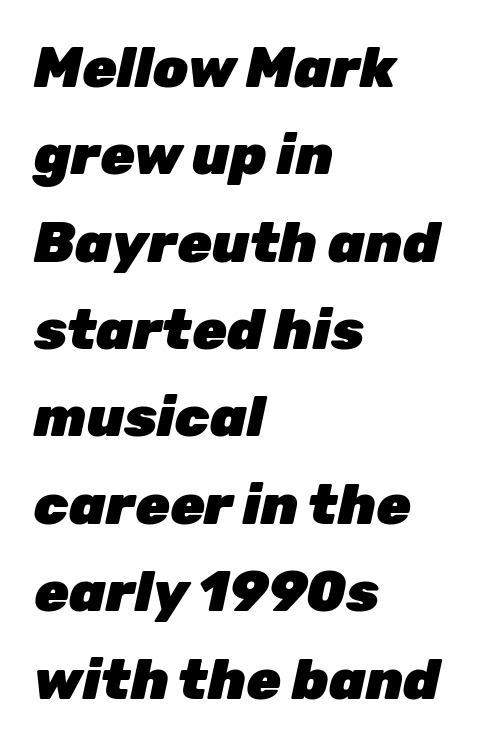
The image shows 56 px heavy type, italic (leaning right); set left-aligned, normal line spacing (1.56x), normal letter spacing, not underlined; low stroke contrast and a medium x-height.
